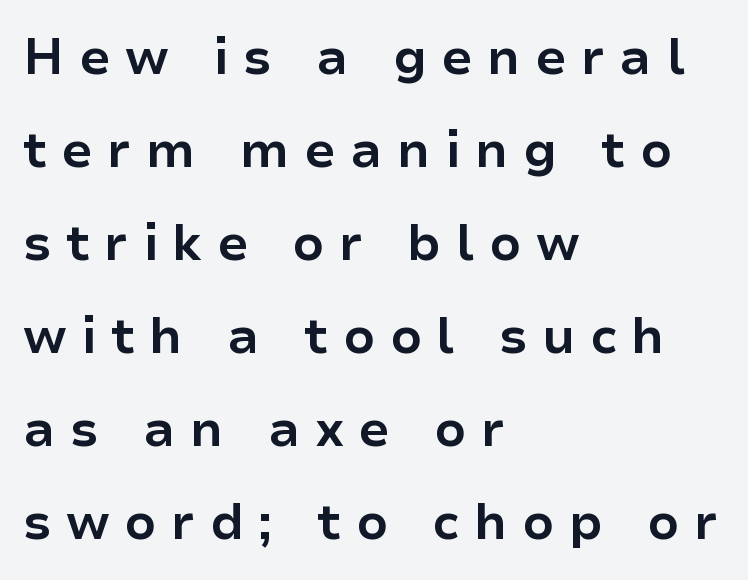
{"serif": "no", "italic": "no", "bold": "yes", "weight": "bold", "width": "normal", "stroke_contrast": "low", "x_height": "medium", "monospaced": "no", "underline": "no", "align": "left", "line_spacing_ratio": 1.86, "letter_spacing": "wide", "letter_spacing_em": 0.29, "glyph_px": 50}
